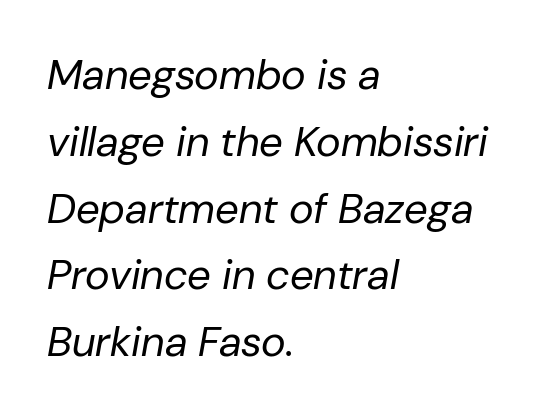
Q: Is the text bold? A: No.
Q: Is the text italic (slanted)? A: Yes, it leans right by about 10 degrees.
Q: Is the text underlined? A: No.
Q: How is the paragraph aligned? A: Left-aligned.
Q: Is the spacing between letters normal or unusually wide? A: Normal.
Q: Is the spacing between lines tight, normal or loose? A: Normal.
Q: Width (condensed, normal, or wide)? A: Normal.
Q: Stroke contrast? A: Low.
Q: x-height? A: Medium.
Q: Monospaced? A: No.
